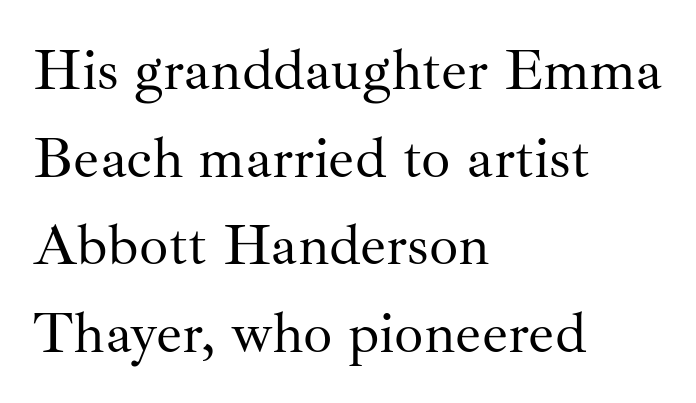
Q: Is the text bold? A: No.
Q: Is the text italic (slanted)? A: No, it is upright.
Q: Is the typeface a serif or a sans-serif typeface? A: Serif.
Q: Is the text underlined? A: No.
Q: How is the paragraph aligned? A: Left-aligned.
Q: Is the spacing between letters normal or unusually wide? A: Normal.
Q: Is the spacing between lines tight, normal or loose? A: Normal.
Q: Width (condensed, normal, or wide)? A: Normal.
Q: Stroke contrast? A: Medium.
Q: x-height? A: Small.
Q: Monospaced? A: No.
